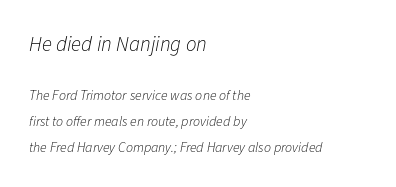
{"italic": "yes", "lean": "right", "slant_degrees": 11, "bold": "no", "underline": "no", "align": "left", "line_spacing_ratio": 1.86, "letter_spacing": "normal", "letter_spacing_em": 0.0, "larger_block": "first", "size_ratio": 1.5, "glyph_px": 21}
